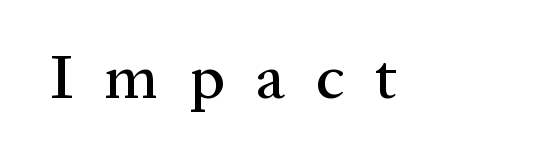
{"serif": "yes", "italic": "no", "width": "normal", "stroke_contrast": "medium", "x_height": "medium", "monospaced": "no", "underline": "no", "letter_spacing": "wide", "letter_spacing_em": 0.49, "glyph_px": 63}
